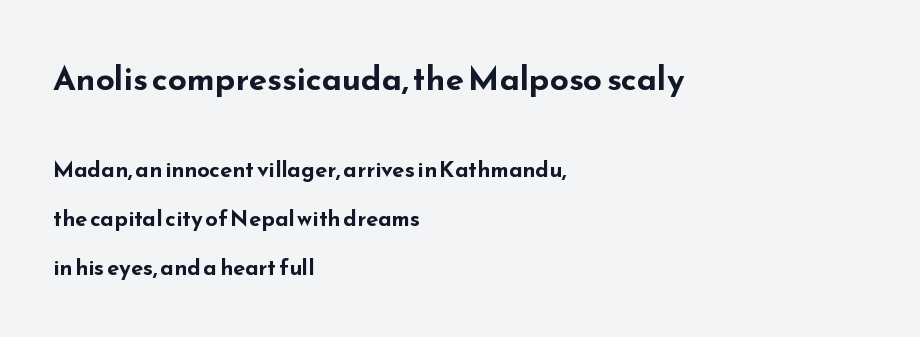
The image shows 33 px bold, wide sans-serif type, upright; set left-aligned, loose line spacing (2.21x), normal letter spacing, not underlined; the first (top) block is 1.5x larger; low stroke contrast and a small x-height.
